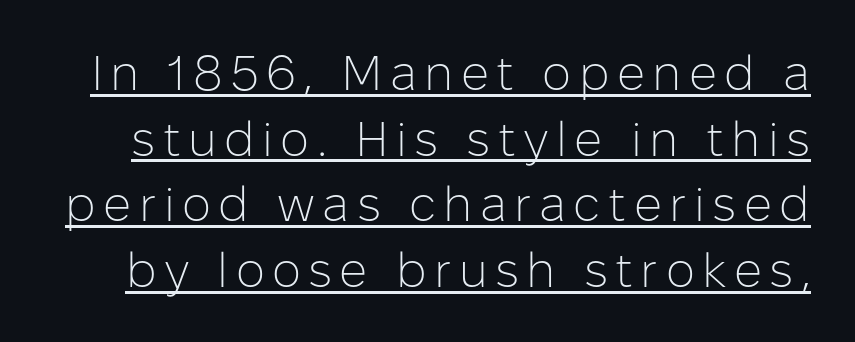
The image shows 49 px light sans-serif type, upright; set normal line spacing (1.34x), underlined; low stroke contrast and a medium x-height.
